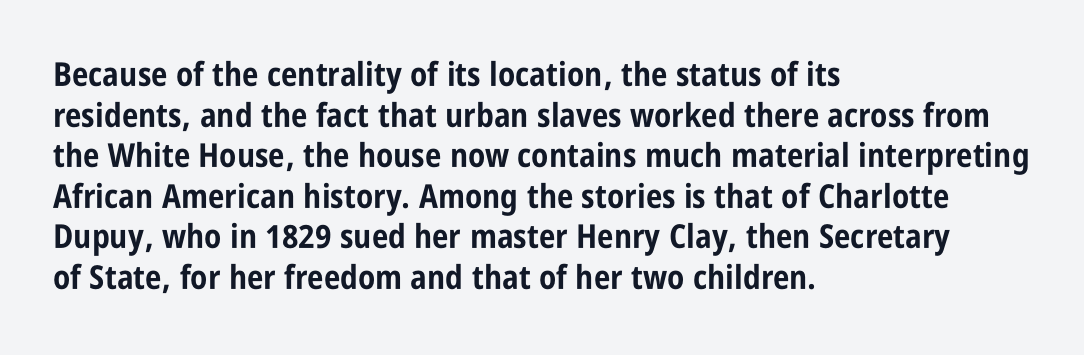
The image shows 33 px bold, condensed sans-serif type, upright; set left-aligned, line spacing 1.23x, normal letter spacing, not underlined; low stroke contrast and a large x-height.
